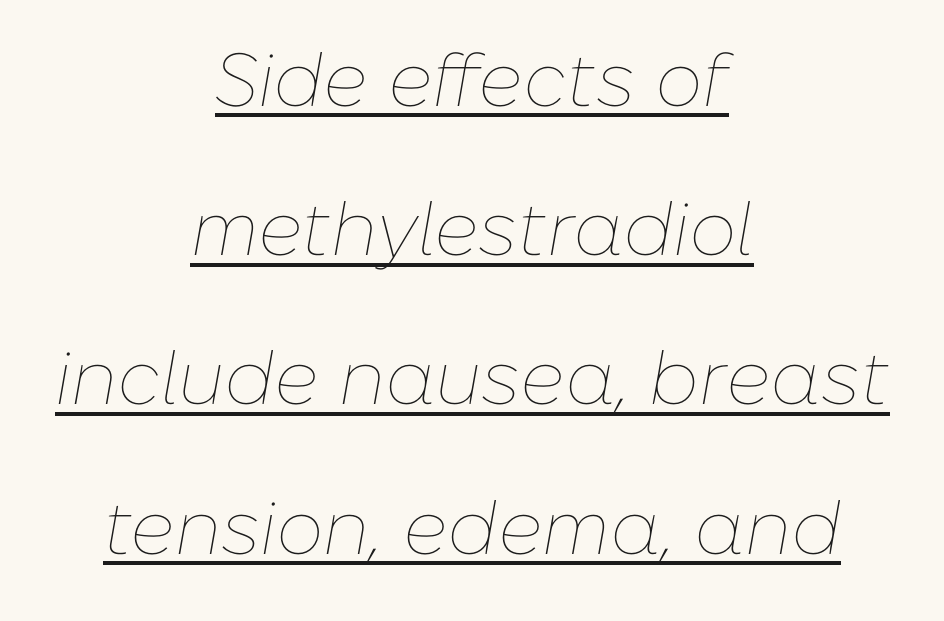
Descenders here cross a horizontal rule under the line. The letterforms sit shoulder to shoulder at normal distance. Line spacing here is loose. Summary of weight: not heavy and not bold. These lines are centered, leaving both edges ragged. This sample has the flowing, uneven cadence of proportional lettering.
